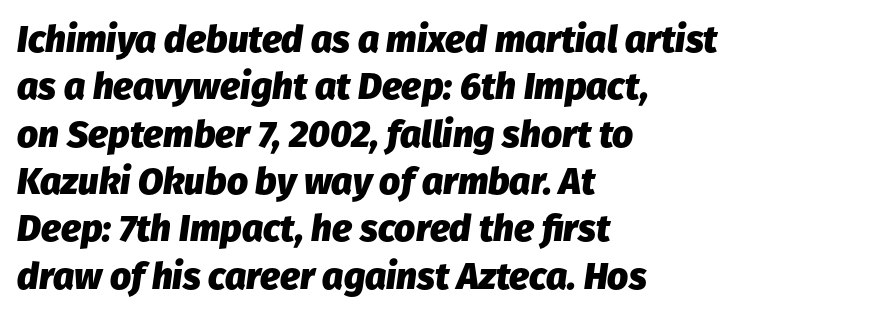
Q: Is the text bold? A: Yes.
Q: Is the text italic (slanted)? A: Yes, it leans right by about 8 degrees.
Q: Is the text underlined? A: No.
Q: How is the paragraph aligned? A: Left-aligned.
Q: Is the spacing between letters normal or unusually wide? A: Normal.
Q: Is the spacing between lines tight, normal or loose? A: Normal.
Q: Width (condensed, normal, or wide)? A: Normal.
Q: Stroke contrast? A: Low.
Q: x-height? A: Medium.
Q: Monospaced? A: No.
